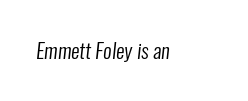
Q: Is the text bold? A: No.
Q: Is the text underlined? A: No.
Q: Is the spacing between letters normal or unusually wide? A: Normal.
